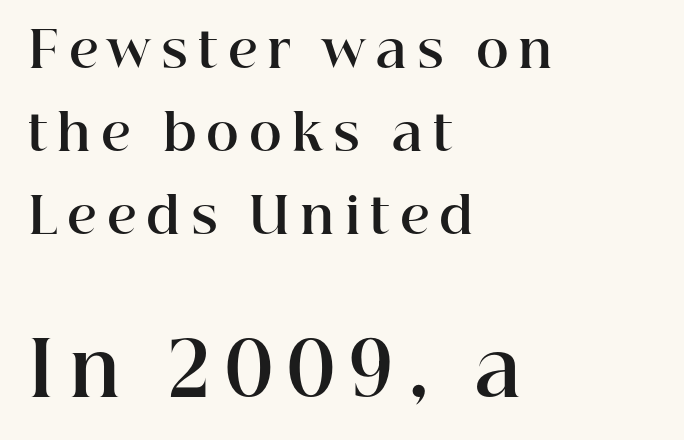
The image shows 75 px bold serif type, upright; set left-aligned, normal line spacing (1.66x), unusually wide letter spacing (+0.2 em), not underlined; the second (bottom) block is 1.5x larger; high stroke contrast and a medium x-height.
